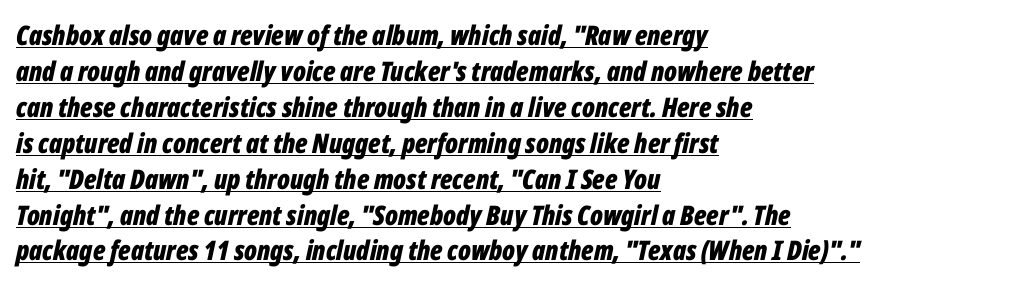
Q: Is the text bold? A: Yes.
Q: Is the text italic (slanted)? A: Yes, it leans right by about 12 degrees.
Q: Is the text underlined? A: Yes.
Q: How is the paragraph aligned? A: Left-aligned.
Q: Is the spacing between letters normal or unusually wide? A: Normal.
Q: Is the spacing between lines tight, normal or loose? A: Normal.
